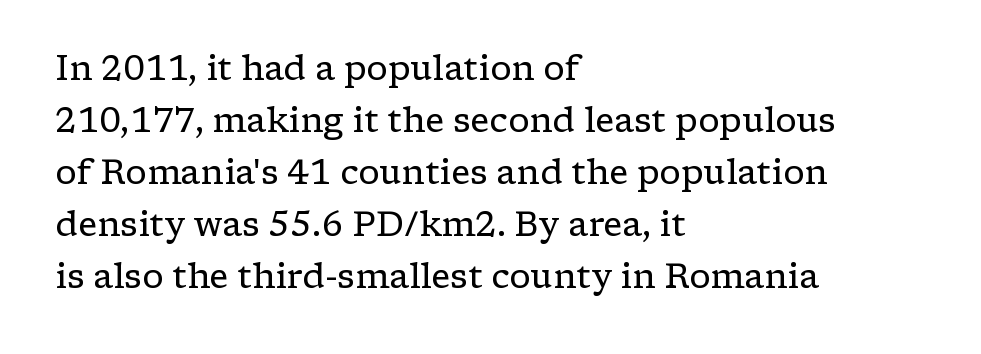
The typeface has the unassuming heft of standard copy or less. The rendering uses natural spacing where letterforms have individual widths. Typographically, this falls in the serif category. The axis of the letterforms is exactly vertical.
